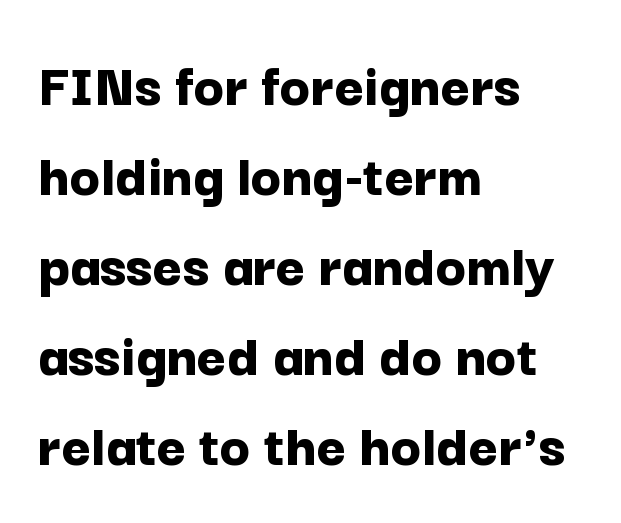
This is roman type, the default non-slanted kind. Descenders hang freely into open space. Regarding serifs, this sample does without them. These lines keep a tight, regular rhythm from letter to letter.
